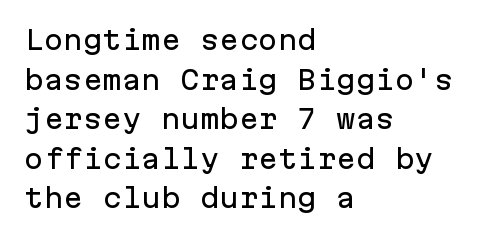
{"italic": "no", "underline": "no", "align": "left", "line_spacing": "normal", "line_spacing_ratio": 1.52, "letter_spacing": "normal", "letter_spacing_em": 0.0, "glyph_px": 26}
